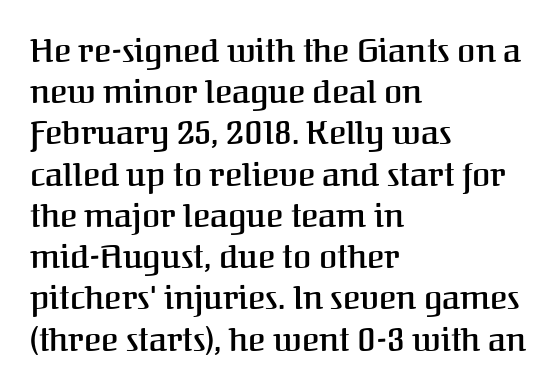
{"serif": "yes", "italic": "no", "bold": "semi", "weight": "semibold", "width": "normal", "stroke_contrast": "medium", "x_height": "medium", "monospaced": "no", "underline": "no", "align": "left", "line_spacing": "normal", "line_spacing_ratio": 1.25, "letter_spacing": "normal", "letter_spacing_em": 0.0, "glyph_px": 33}
